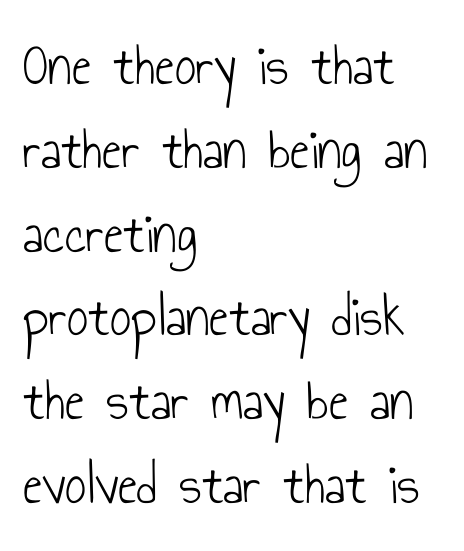
Plain, unruled lines of type. The designer went with a sans here, leaving each stem footless. How are the letters spaced? Ordinarily, with no added tracking. Rows of type keep a routine distance in the vertical direction. The weight would be labelled regular, book, light, or lighter still.
